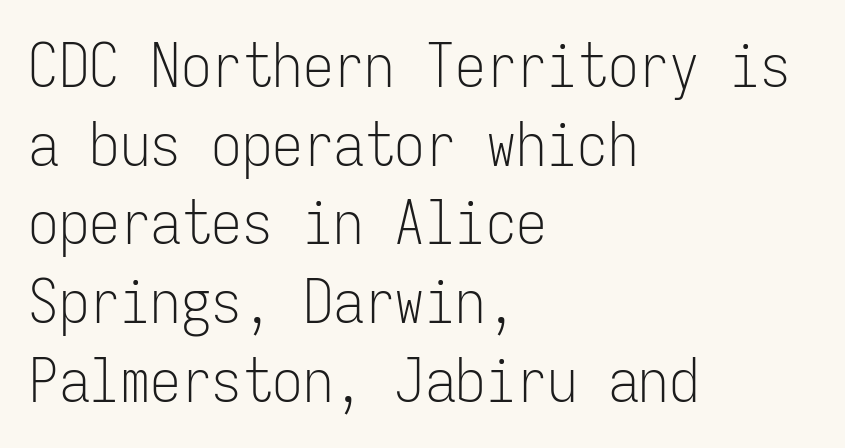
{"serif": "no", "italic": "no", "bold": "no", "weight": "light", "width": "condensed", "stroke_contrast": "low", "x_height": "medium", "monospaced": "yes", "underline": "no", "align": "left", "line_spacing": "normal", "line_spacing_ratio": 1.29, "letter_spacing": "normal", "letter_spacing_em": 0.0, "glyph_px": 61}
